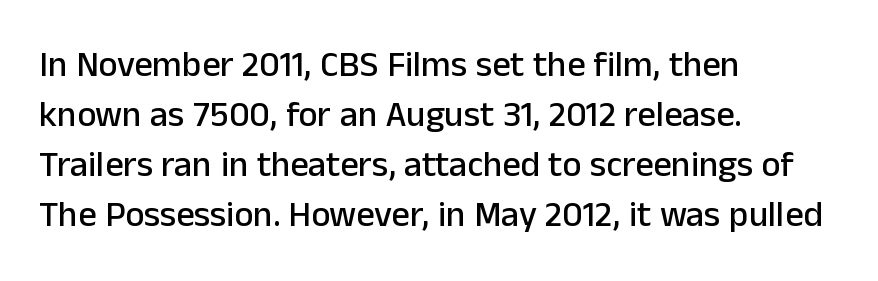
The image shows 36 px sans-serif type, upright; set left-aligned, normal line spacing (1.39x), normal letter spacing, not underlined; low stroke contrast and a medium x-height.
